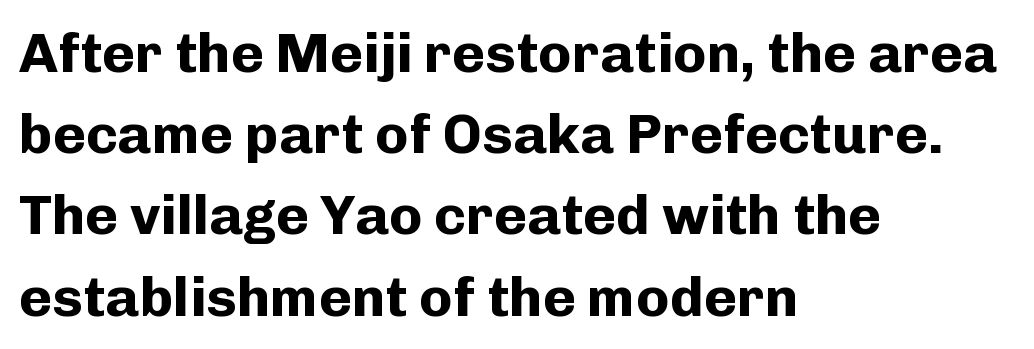
{"serif": "no", "italic": "no", "bold": "yes", "weight": "bold", "width": "normal", "stroke_contrast": "low", "x_height": "medium", "monospaced": "no", "underline": "no", "align": "left", "line_spacing": "normal", "line_spacing_ratio": 1.45, "letter_spacing": "normal", "letter_spacing_em": 0.0, "glyph_px": 56}
